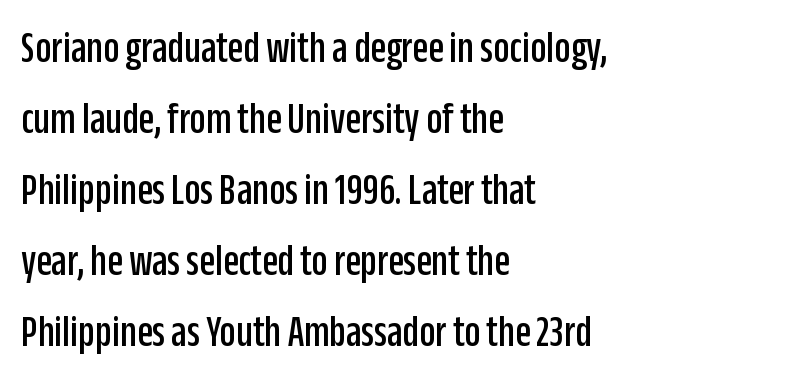
{"serif": "no", "italic": "no", "width": "condensed", "stroke_contrast": "low", "x_height": "large", "monospaced": "no", "underline": "no", "align": "left", "line_spacing": "normal", "line_spacing_ratio": 1.58, "letter_spacing": "normal", "letter_spacing_em": 0.0, "glyph_px": 45}
